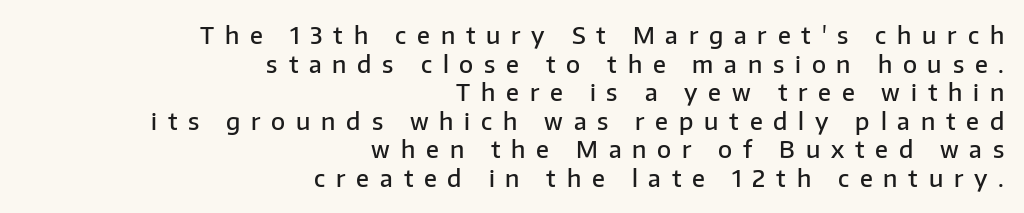
The image shows 23 px text type, upright; set right-aligned, line spacing 1.24x, unusually wide letter spacing (+0.47 em), not underlined.
